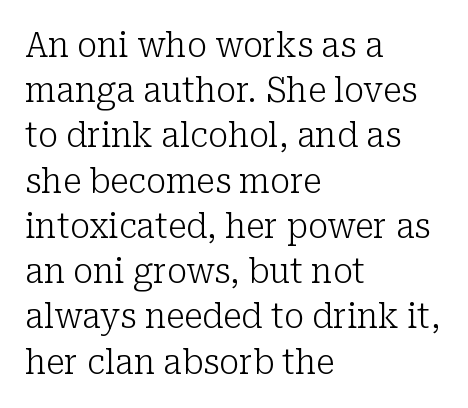
{"serif": "yes", "italic": "no", "bold": "no", "weight": "light", "width": "normal", "stroke_contrast": "low", "x_height": "medium", "monospaced": "no", "underline": "no", "align": "left", "line_spacing": "normal", "line_spacing_ratio": 1.33, "letter_spacing": "normal", "letter_spacing_em": 0.0, "glyph_px": 34}
